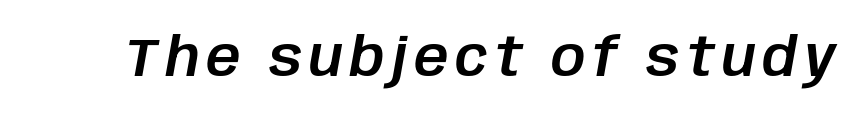
Q: Is the text italic (slanted)? A: Yes, it leans right by about 10 degrees.
Q: Is the text underlined? A: No.
Q: Width (condensed, normal, or wide)? A: Normal.
Q: Stroke contrast? A: Low.
Q: x-height? A: Large.
Q: Monospaced? A: No.
